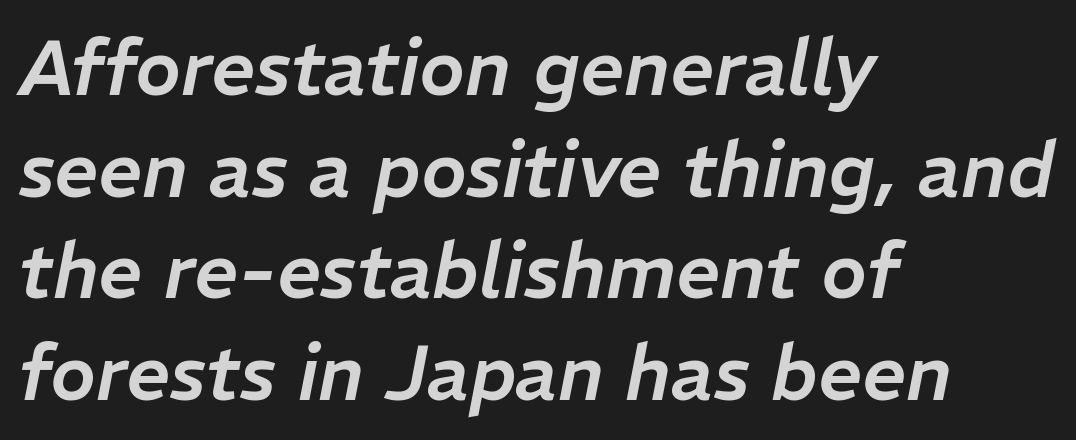
The image shows 77 px text type, italic (leaning right); set left-aligned, normal line spacing (1.32x), normal letter spacing, not underlined; low stroke contrast and a medium x-height.
